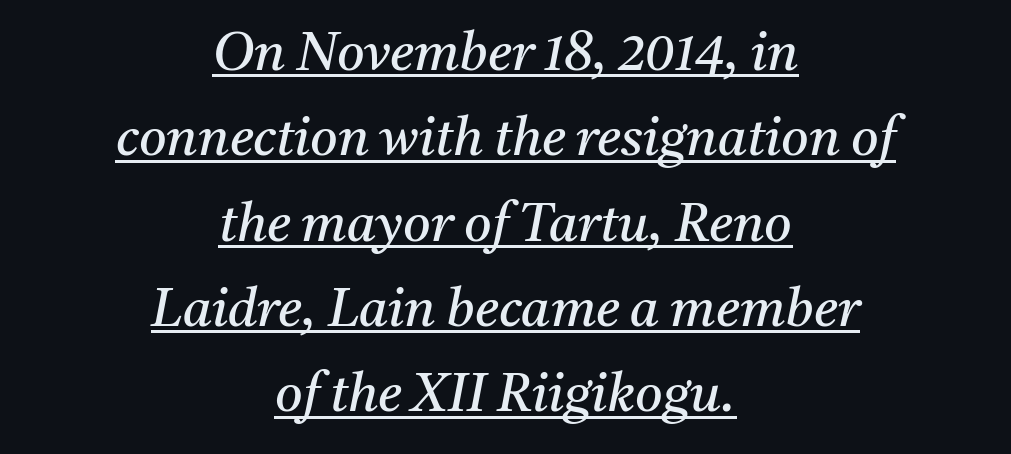
Q: Is the text bold? A: No.
Q: Is the text italic (slanted)? A: Yes, it leans right by about 11 degrees.
Q: Is the typeface a serif or a sans-serif typeface? A: Serif.
Q: Is the text underlined? A: Yes.
Q: How is the paragraph aligned? A: Centered.
Q: Is the spacing between letters normal or unusually wide? A: Normal.
Q: Is the spacing between lines tight, normal or loose? A: Normal.
Q: Width (condensed, normal, or wide)? A: Normal.
Q: Stroke contrast? A: Medium.
Q: x-height? A: Medium.
Q: Monospaced? A: No.
